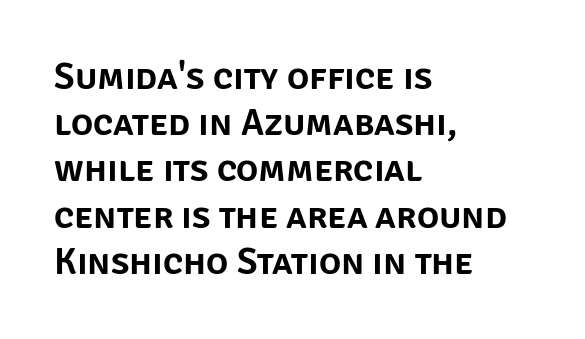
The image shows 37 px sans-serif type, upright; set left-aligned, normal line spacing (1.25x), normal letter spacing, not underlined; low stroke contrast and a large x-height.
